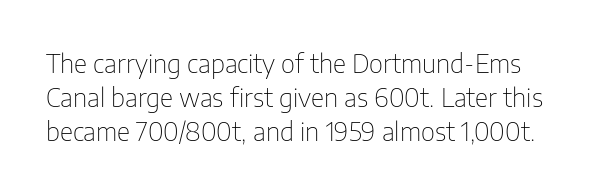
The line texture is even and compact thanks to regular tracking. Italic: no, the glyphs are upright roman. The foot of each line stays bare and open. The letters look calm and open, with moderate or lighter stems. The block of text has a typical density, with ordinary space between rows.
